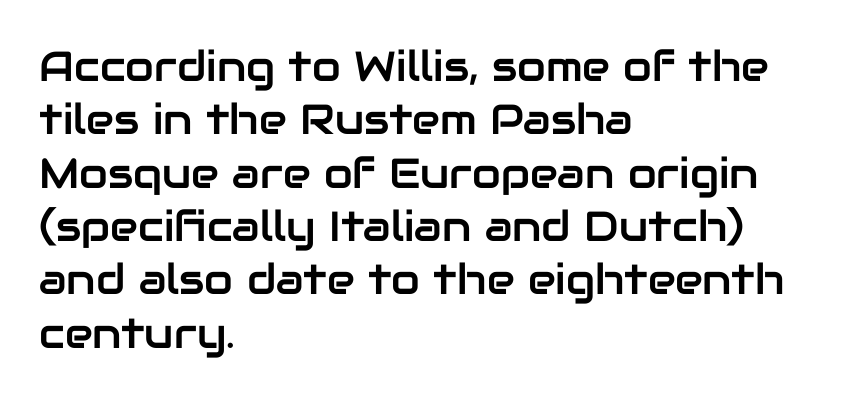
Q: Is the text italic (slanted)? A: No, it is upright.
Q: Is the typeface a serif or a sans-serif typeface? A: Sans-serif.
Q: Is the text underlined? A: No.
Q: How is the paragraph aligned? A: Left-aligned.
Q: Is the spacing between letters normal or unusually wide? A: Normal.
Q: Is the spacing between lines tight, normal or loose? A: Normal.
Q: Width (condensed, normal, or wide)? A: Normal.
Q: Stroke contrast? A: Low.
Q: x-height? A: Medium.
Q: Monospaced? A: No.
